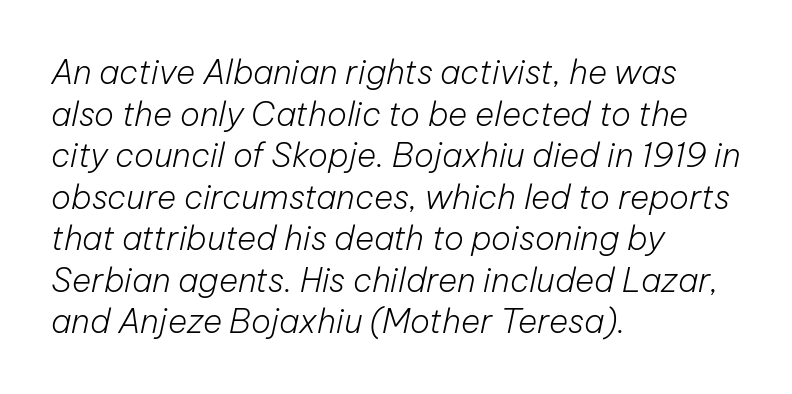
The image shows 33 px light type, italic (leaning right); set left-aligned, normal line spacing (1.26x), normal letter spacing, not underlined; low stroke contrast and a medium x-height.
